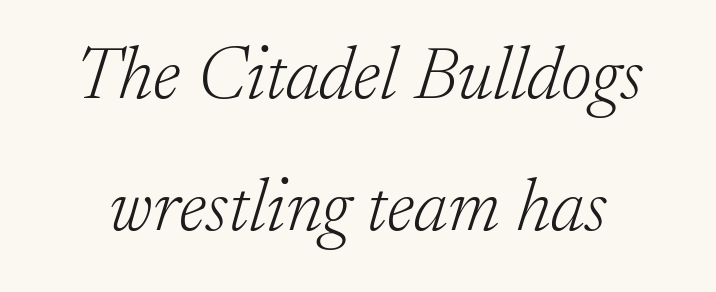
Q: Is the text bold? A: No.
Q: Is the text italic (slanted)? A: Yes, it leans right by about 17 degrees.
Q: Is the typeface a serif or a sans-serif typeface? A: Serif.
Q: Is the text underlined? A: No.
Q: Is the spacing between letters normal or unusually wide? A: Normal.
Q: Width (condensed, normal, or wide)? A: Normal.
Q: Stroke contrast? A: Low.
Q: x-height? A: Small.
Q: Monospaced? A: No.
